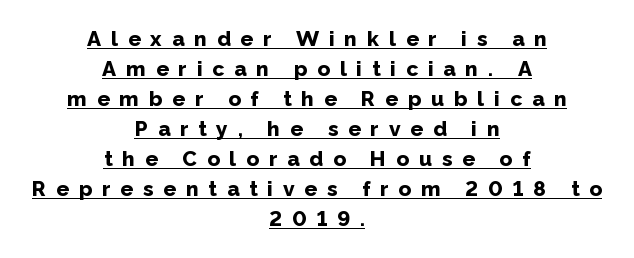
{"italic": "no", "bold": "yes", "underline": "yes", "align": "center", "line_spacing": "normal", "line_spacing_ratio": 1.43, "letter_spacing": "wide", "letter_spacing_em": 0.47, "glyph_px": 21}
